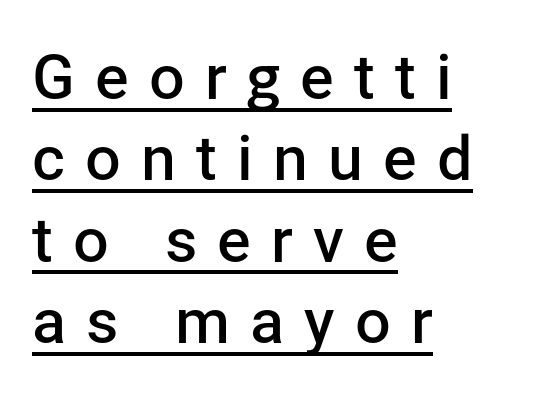
{"serif": "no", "italic": "no", "bold": "semi", "weight": "semibold", "width": "normal", "stroke_contrast": "low", "x_height": "medium", "monospaced": "no", "underline": "yes", "align": "left", "line_spacing": "normal", "line_spacing_ratio": 1.29, "letter_spacing": "wide", "letter_spacing_em": 0.32, "glyph_px": 63}
